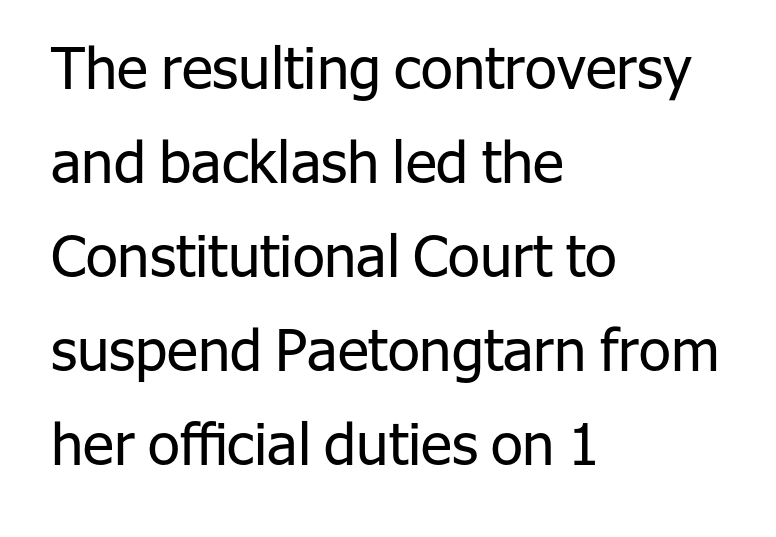
Ordinary non-slanted type is in use. Letters have the restrained weight of plain body copy at most. The face used here is proportionally spaced, like ordinary book or web type. What kind of face is this? One without serifs — a sans. Notice how descenders clear the ascenders below comfortably — that's standard leading.
